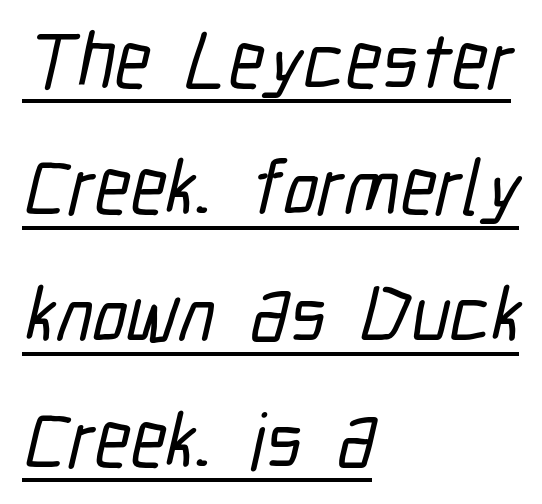
{"serif": "no", "width": "condensed", "stroke_contrast": "low", "x_height": "medium", "monospaced": "no", "underline": "yes", "align": "left", "line_spacing": "normal", "line_spacing_ratio": 1.6, "letter_spacing": "normal", "letter_spacing_em": 0.0, "glyph_px": 79}
